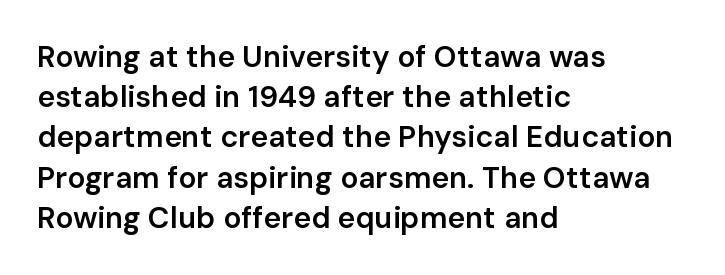
{"serif": "no", "italic": "no", "bold": "semi", "weight": "semibold", "width": "normal", "stroke_contrast": "low", "x_height": "medium", "monospaced": "no", "underline": "no", "align": "left", "line_spacing": "normal", "line_spacing_ratio": 1.34, "letter_spacing": "normal", "letter_spacing_em": 0.0, "glyph_px": 30}
